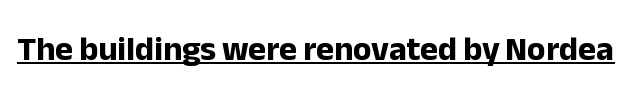
{"serif": "no", "italic": "no", "bold": "yes", "weight": "bold", "width": "normal", "stroke_contrast": "low", "x_height": "medium", "monospaced": "no", "underline": "yes", "letter_spacing": "normal", "letter_spacing_em": 0.0, "glyph_px": 34}
